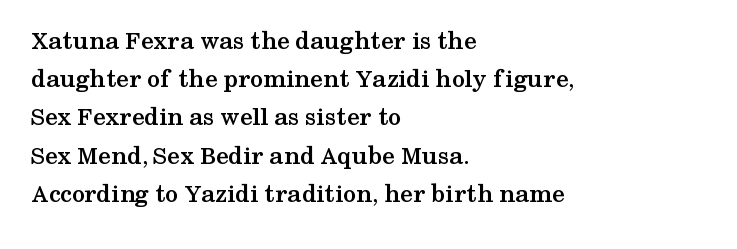
Q: Is the text bold? A: Yes.
Q: Is the text italic (slanted)? A: No, it is upright.
Q: Is the text underlined? A: No.
Q: How is the paragraph aligned? A: Left-aligned.
Q: Is the spacing between letters normal or unusually wide? A: Normal.
Q: Is the spacing between lines tight, normal or loose? A: Normal.
